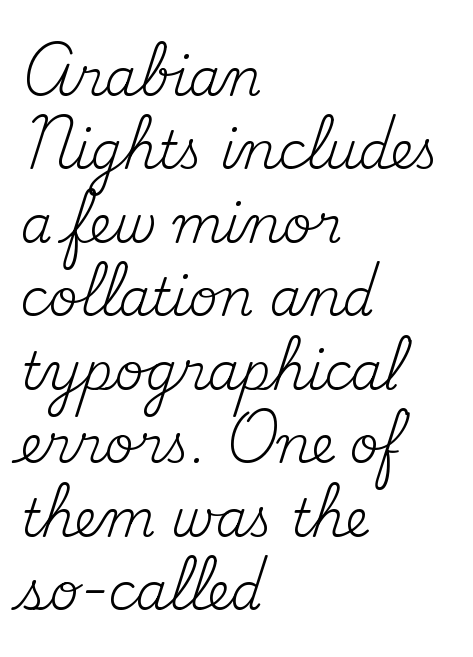
{"serif": "yes", "bold": "no", "weight": "regular", "width": "normal", "stroke_contrast": "medium", "x_height": "small", "monospaced": "no", "underline": "no", "align": "left", "line_spacing": "normal", "line_spacing_ratio": 1.44, "letter_spacing": "normal", "letter_spacing_em": 0.0, "glyph_px": 51}
